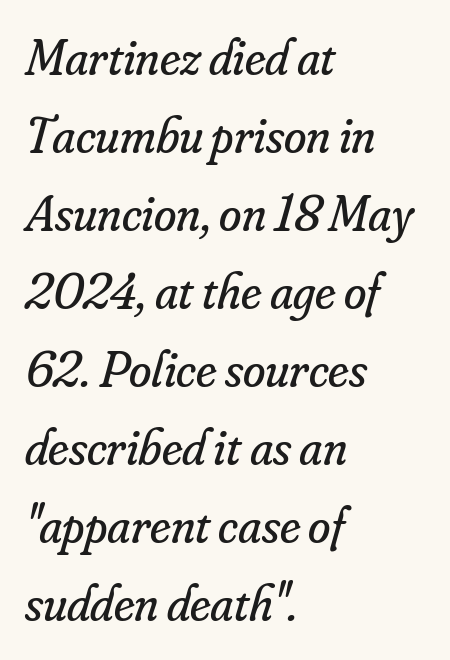
{"serif": "yes", "italic": "yes", "lean": "right", "slant_degrees": 16, "bold": "no", "weight": "regular", "width": "normal", "stroke_contrast": "low", "x_height": "small", "monospaced": "no", "underline": "no", "align": "left", "line_spacing": "normal", "line_spacing_ratio": 1.53, "letter_spacing": "normal", "letter_spacing_em": 0.0, "glyph_px": 51}
